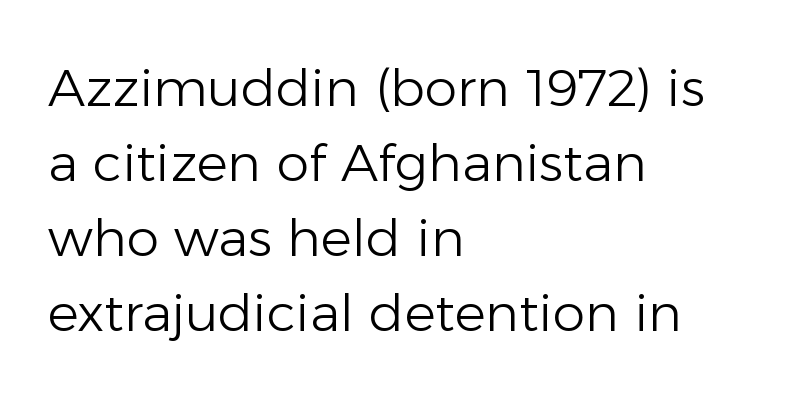
The image shows 52 px light sans-serif type, upright; set left-aligned, normal line spacing (1.44x), normal letter spacing, not underlined; low stroke contrast and a medium x-height.
